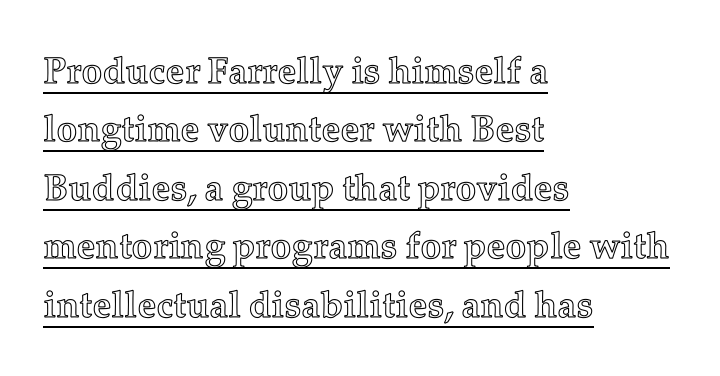
{"italic": "no", "width": "normal", "x_height": "medium", "monospaced": "no", "underline": "yes", "align": "left", "line_spacing": "normal", "line_spacing_ratio": 1.58, "letter_spacing": "normal", "letter_spacing_em": 0.0, "glyph_px": 37}
